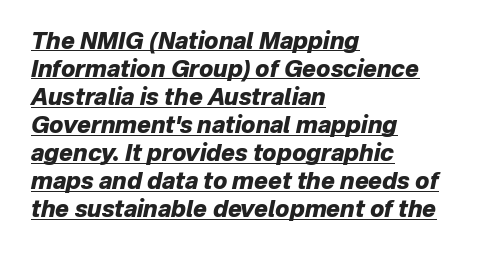
Q: Is the text bold? A: Yes.
Q: Is the text italic (slanted)? A: Yes, it leans right by about 12 degrees.
Q: Is the text underlined? A: Yes.
Q: How is the paragraph aligned? A: Left-aligned.
Q: Is the spacing between letters normal or unusually wide? A: Normal.
